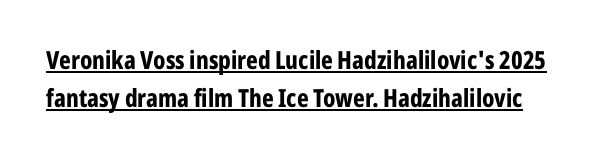
The type is set solid horizontally, with unmodified tracking. This is heavy type, rendered in bold. Regarding leading, the lines here are spaced in the standard way. The passage shown is underscored from start to finish. If you drew a line through each stem, it would be perfectly vertical.
